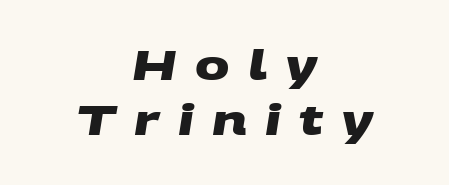
{"serif": "no", "bold": "yes", "weight": "heavy", "width": "wide", "stroke_contrast": "medium", "x_height": "large", "monospaced": "no", "underline": "no", "align": "center", "line_spacing": "normal", "line_spacing_ratio": 1.34, "letter_spacing": "wide", "letter_spacing_em": 0.45, "glyph_px": 41}
